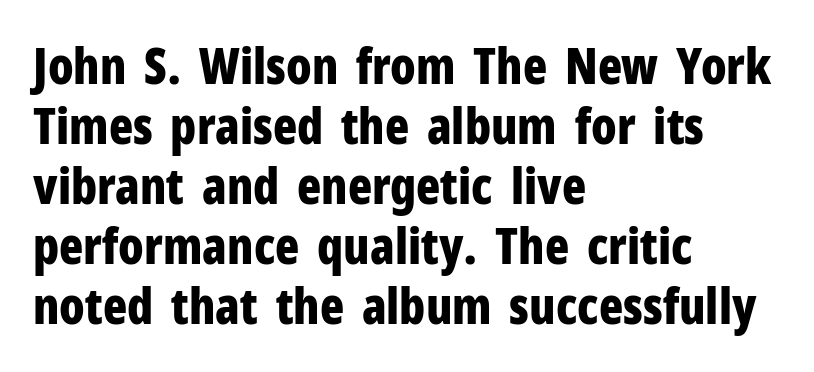
Q: Is the text bold? A: Yes.
Q: Is the text italic (slanted)? A: No, it is upright.
Q: Is the typeface a serif or a sans-serif typeface? A: Sans-serif.
Q: Is the text underlined? A: No.
Q: How is the paragraph aligned? A: Left-aligned.
Q: Is the spacing between letters normal or unusually wide? A: Normal.
Q: Width (condensed, normal, or wide)? A: Condensed.
Q: Stroke contrast? A: Low.
Q: x-height? A: Medium.
Q: Monospaced? A: No.
